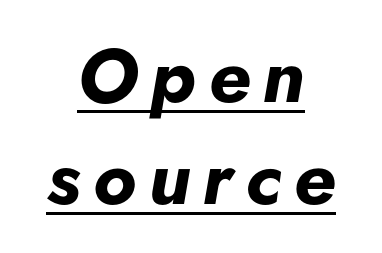
The rendered words wear a rule along their underside. Is the block centered? Yes — each line is placed symmetrically about the middle. The passage shown stacks its lines at a standard gap. Character widths vary here, with narrow letters taking less room than wide ones. Observe the lean: these are italic letterforms.
